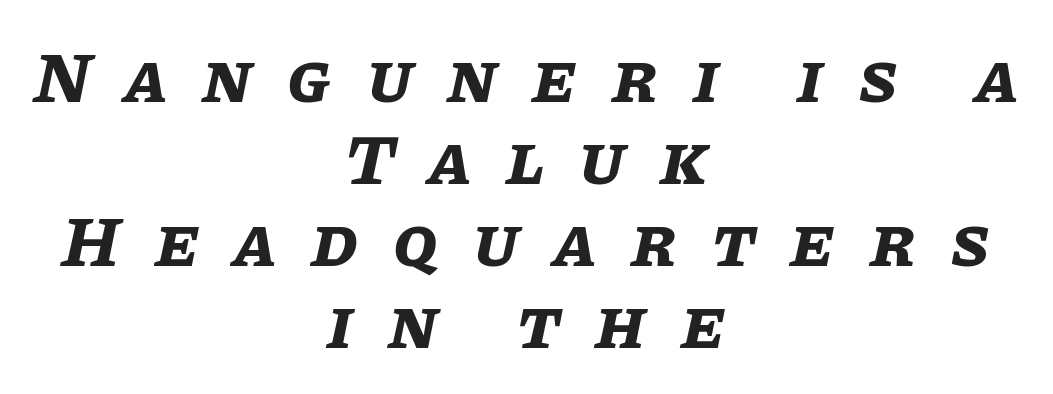
Q: Is the text bold? A: Yes.
Q: Is the text italic (slanted)? A: Yes, it leans right by about 11 degrees.
Q: Is the text underlined? A: No.
Q: How is the paragraph aligned? A: Centered.
Q: Is the spacing between letters normal or unusually wide? A: Unusually wide.
Q: Is the spacing between lines tight, normal or loose? A: Tight.
Q: Width (condensed, normal, or wide)? A: Normal.
Q: Stroke contrast? A: Low.
Q: x-height? A: Large.
Q: Monospaced? A: No.
